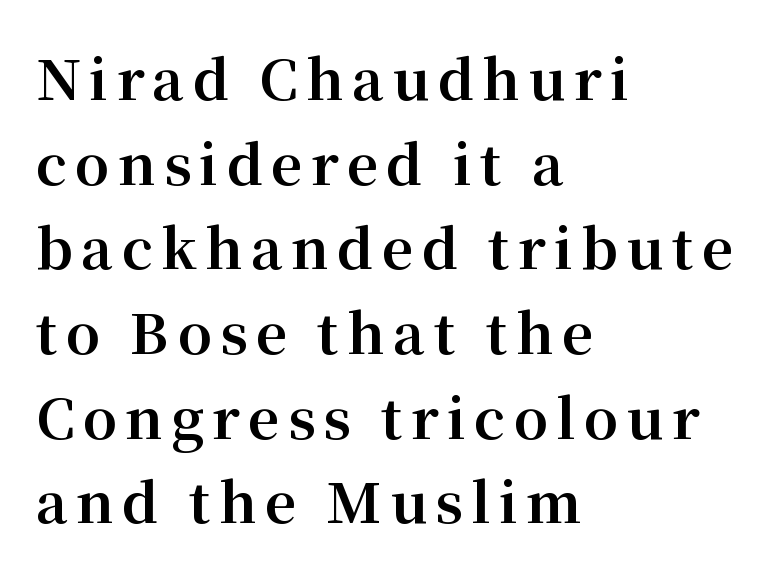
Q: Is the text bold? A: Yes.
Q: Is the text italic (slanted)? A: No, it is upright.
Q: Is the typeface a serif or a sans-serif typeface? A: Serif.
Q: Is the text underlined? A: No.
Q: How is the paragraph aligned? A: Left-aligned.
Q: Is the spacing between lines tight, normal or loose? A: Normal.
Q: Width (condensed, normal, or wide)? A: Normal.
Q: Stroke contrast? A: Medium.
Q: x-height? A: Medium.
Q: Monospaced? A: No.
